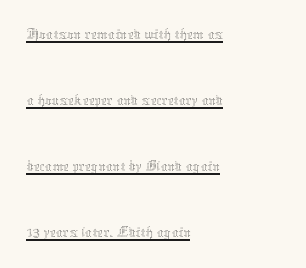
{"italic": "no", "bold": "no", "weight": "thin", "width": "normal", "stroke_contrast": "medium", "x_height": "medium", "monospaced": "no", "underline": "yes", "align": "left", "line_spacing": "loose", "line_spacing_ratio": 1.94, "letter_spacing": "normal", "letter_spacing_em": 0.0, "glyph_px": 34}
